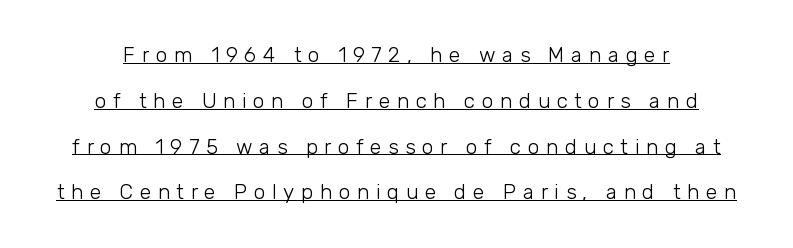
Q: Is the text bold? A: No.
Q: Is the text italic (slanted)? A: No, it is upright.
Q: Is the text underlined? A: Yes.
Q: Is the spacing between letters normal or unusually wide? A: Unusually wide.
Q: Is the spacing between lines tight, normal or loose? A: Loose.
